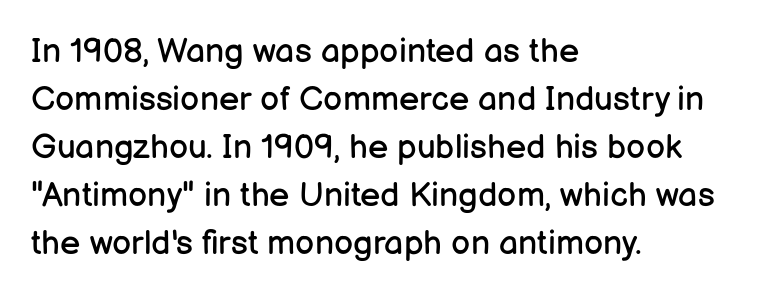
Italic? Not at all — the glyphs are vertical. The rendering uses natural spacing where letterforms have individual widths. Leftover space on each line is placed entirely after the last word. The horizontal fit of the characters is conventional and even. Does the type have serifs? No, each stem ends abruptly. Compared with a typical body face, this is equally light or lighter still.
